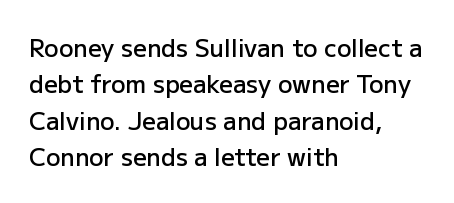
{"italic": "no", "bold": "semi", "underline": "no", "align": "left", "line_spacing": "normal", "line_spacing_ratio": 1.52, "letter_spacing": "normal", "letter_spacing_em": 0.0, "glyph_px": 24}
